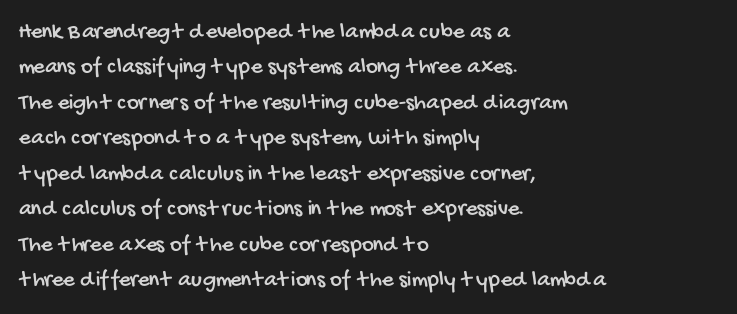
Q: Is the text underlined? A: No.
Q: How is the paragraph aligned? A: Left-aligned.
Q: Is the spacing between letters normal or unusually wide? A: Normal.
Q: Is the spacing between lines tight, normal or loose? A: Normal.
